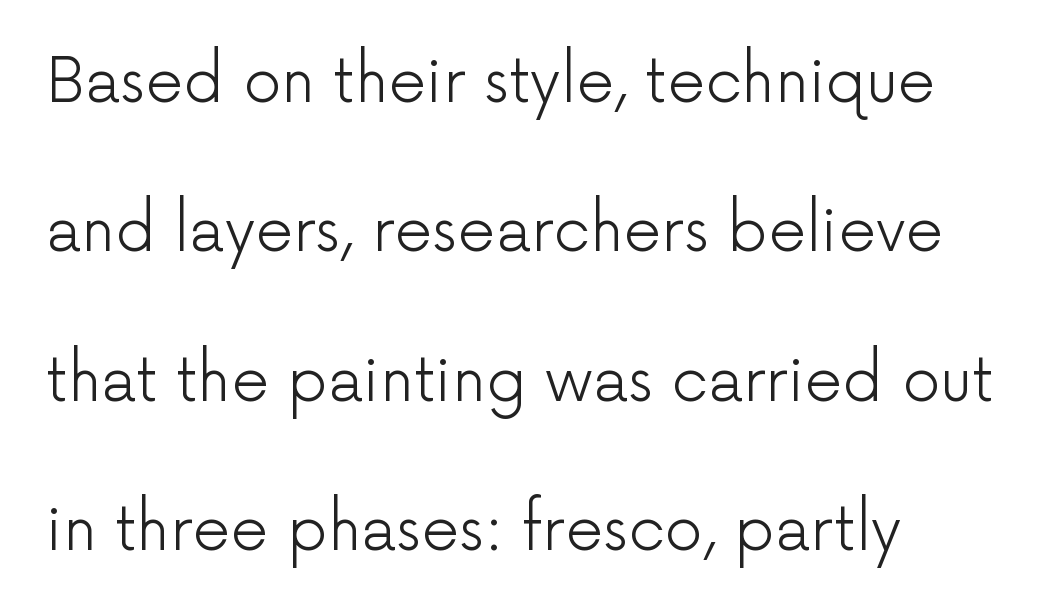
Q: Is the text bold? A: No.
Q: Is the text italic (slanted)? A: No, it is upright.
Q: Is the typeface a serif or a sans-serif typeface? A: Sans-serif.
Q: Is the text underlined? A: No.
Q: How is the paragraph aligned? A: Left-aligned.
Q: Is the spacing between letters normal or unusually wide? A: Normal.
Q: Is the spacing between lines tight, normal or loose? A: Loose.
Q: Width (condensed, normal, or wide)? A: Normal.
Q: Stroke contrast? A: Low.
Q: x-height? A: Medium.
Q: Monospaced? A: No.
